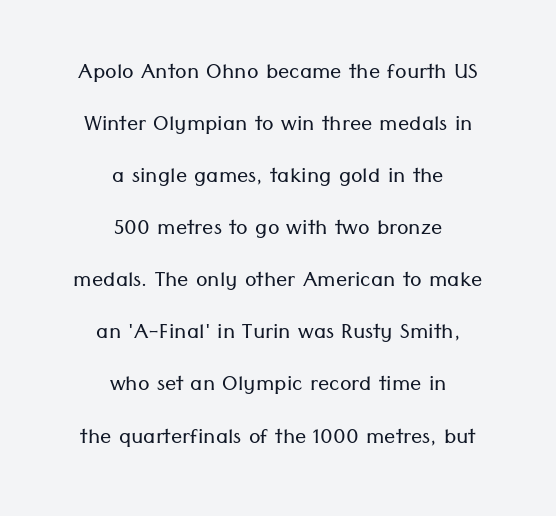
{"serif": "no", "italic": "no", "bold": "no", "weight": "light", "width": "normal", "stroke_contrast": "low", "x_height": "medium", "monospaced": "no", "underline": "no", "align": "center", "line_spacing_ratio": 1.86, "letter_spacing": "normal", "letter_spacing_em": 0.0, "glyph_px": 28}
